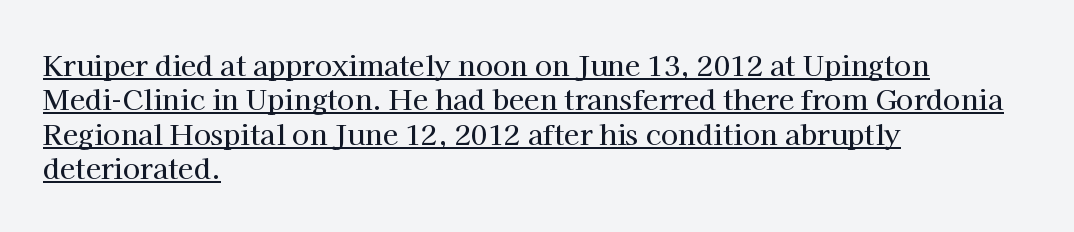
{"serif": "yes", "italic": "no", "width": "normal", "stroke_contrast": "high", "x_height": "medium", "monospaced": "no", "underline": "yes", "align": "left", "line_spacing_ratio": 1.23, "letter_spacing": "normal", "letter_spacing_em": 0.0, "glyph_px": 28}
